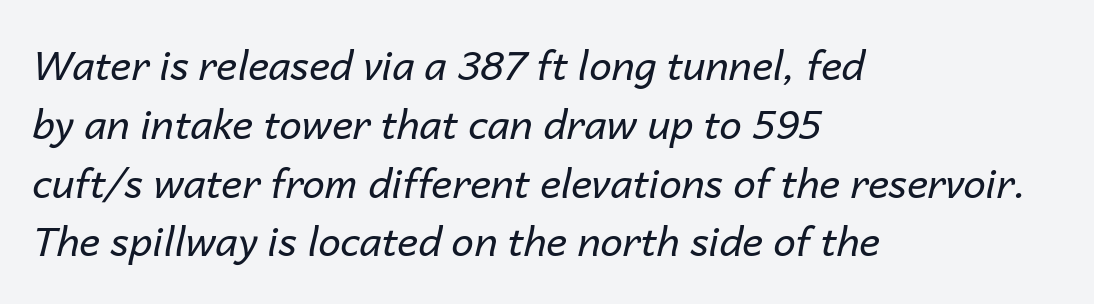
{"italic": "yes", "lean": "right", "slant_degrees": 14, "bold": "no", "weight": "regular", "width": "normal", "stroke_contrast": "low", "x_height": "medium", "monospaced": "no", "underline": "no", "align": "left", "line_spacing": "normal", "line_spacing_ratio": 1.47, "letter_spacing": "normal", "letter_spacing_em": 0.0, "glyph_px": 40}
